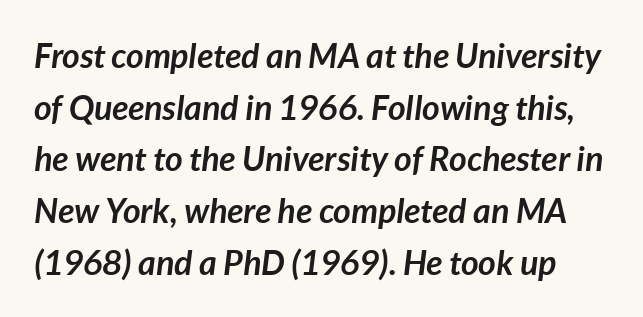
The image shows 34 px semibold type, italic (leaning right); set normal line spacing (1.52x), normal letter spacing, not underlined; low stroke contrast and a medium x-height.
